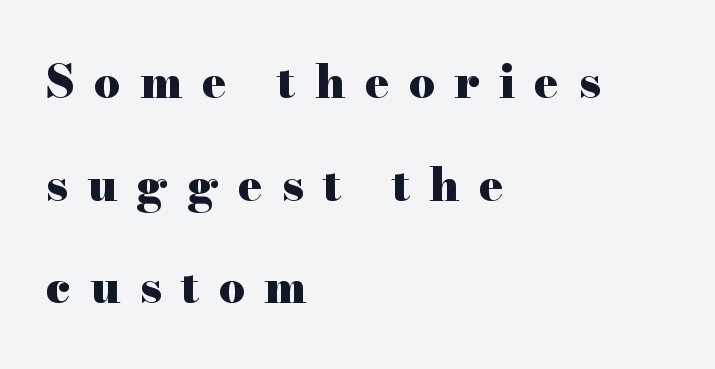
Q: Is the text bold? A: Yes.
Q: Is the text italic (slanted)? A: No, it is upright.
Q: Is the typeface a serif or a sans-serif typeface? A: Serif.
Q: Is the text underlined? A: No.
Q: How is the paragraph aligned? A: Left-aligned.
Q: Is the spacing between letters normal or unusually wide? A: Unusually wide.
Q: Is the spacing between lines tight, normal or loose? A: Loose.
Q: Width (condensed, normal, or wide)? A: Wide.
Q: Stroke contrast? A: High.
Q: x-height? A: Small.
Q: Monospaced? A: No.
